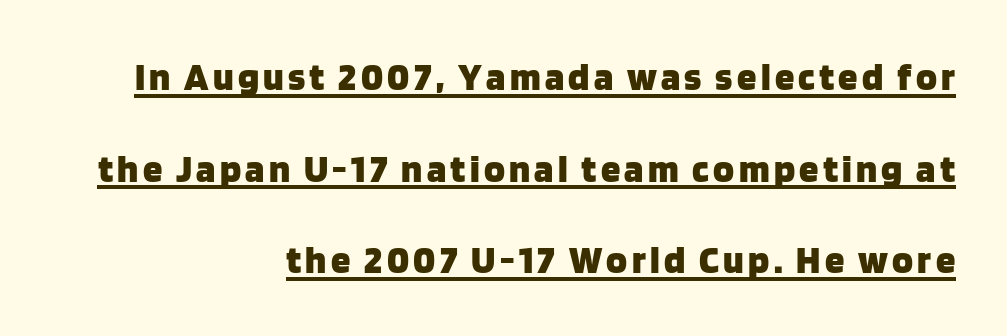
The typography opts for an upright posture over an oblique one. You can tell from the bare stems that sans-serif type was used. These lines are set flush right with a ragged left edge. Notice how a bar underscores the lettering throughout.
